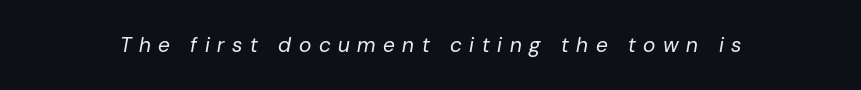
Q: Is the text bold? A: No.
Q: Is the text italic (slanted)? A: Yes, it leans right by about 10 degrees.
Q: Is the text underlined? A: No.
Q: Is the spacing between letters normal or unusually wide? A: Unusually wide.
